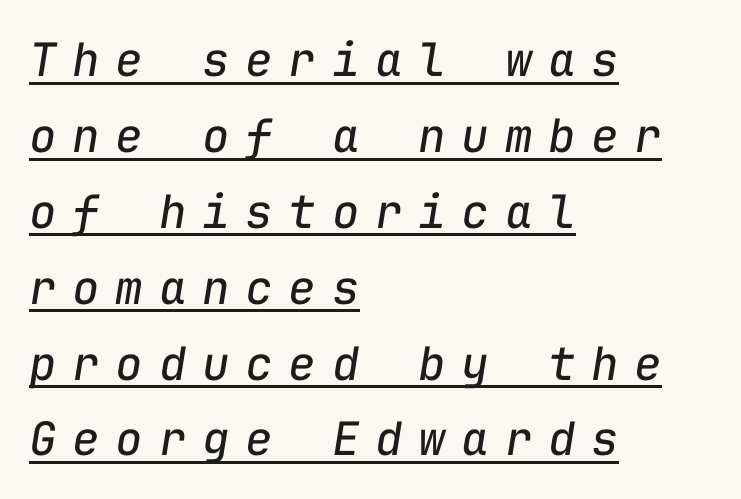
Q: Is the text bold? A: No.
Q: Is the text italic (slanted)? A: Yes, it leans right by about 9 degrees.
Q: Is the text underlined? A: Yes.
Q: How is the paragraph aligned? A: Left-aligned.
Q: Is the spacing between letters normal or unusually wide? A: Unusually wide.
Q: Is the spacing between lines tight, normal or loose? A: Normal.
Q: Width (condensed, normal, or wide)? A: Normal.
Q: Stroke contrast? A: Low.
Q: x-height? A: Medium.
Q: Monospaced? A: Yes.
